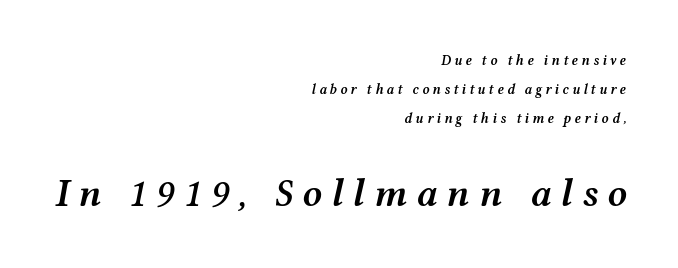
The image shows 39 px semibold, wide type, italic (leaning right); set right-aligned, loose line spacing (2.08x), unusually wide letter spacing (+0.23 em), not underlined; the second (bottom) block is 2.79x larger; medium stroke contrast and a medium x-height.
